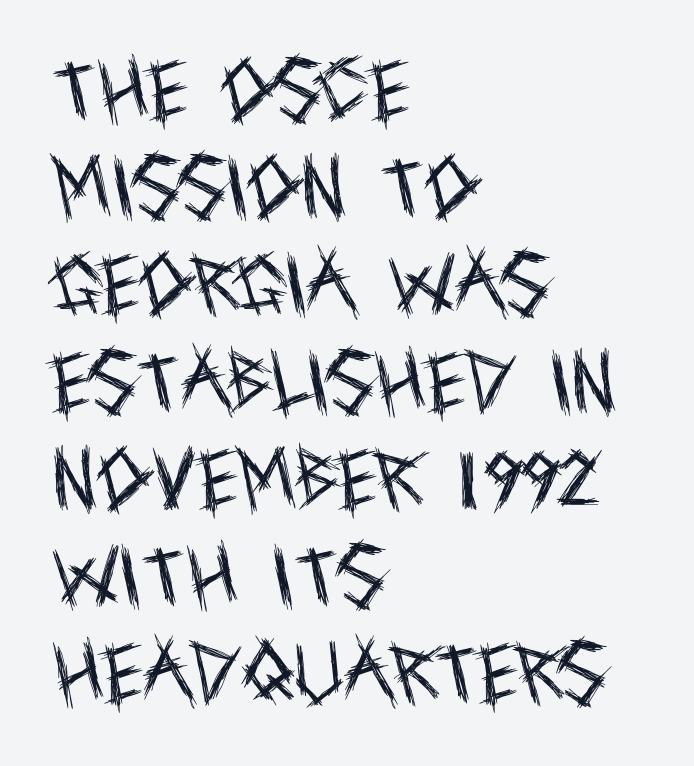
{"serif": "no", "italic": "no", "bold": "no", "weight": "regular", "width": "condensed", "x_height": "large", "monospaced": "no", "underline": "no", "align": "left", "line_spacing": "normal", "line_spacing_ratio": 1.43, "letter_spacing": "normal", "letter_spacing_em": 0.0, "glyph_px": 68}
